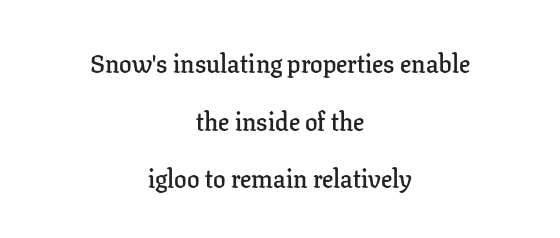
The image shows 25 px text type, upright; set centered, loose line spacing (2.31x), normal letter spacing, not underlined.
